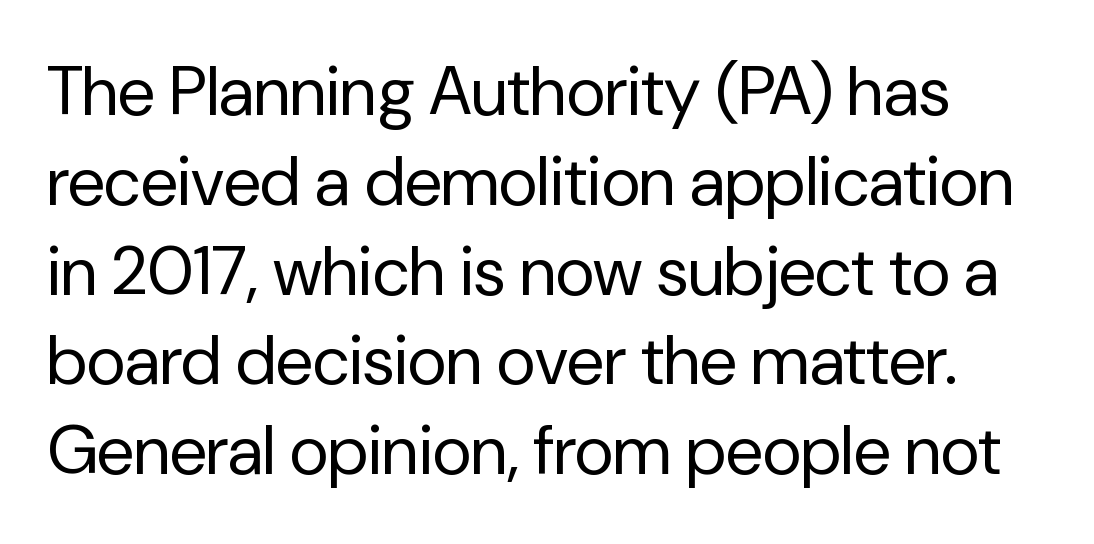
{"serif": "no", "italic": "no", "bold": "no", "weight": "regular", "width": "normal", "stroke_contrast": "low", "x_height": "medium", "monospaced": "no", "underline": "no", "line_spacing": "normal", "line_spacing_ratio": 1.32, "letter_spacing": "normal", "letter_spacing_em": 0.0, "glyph_px": 68}
